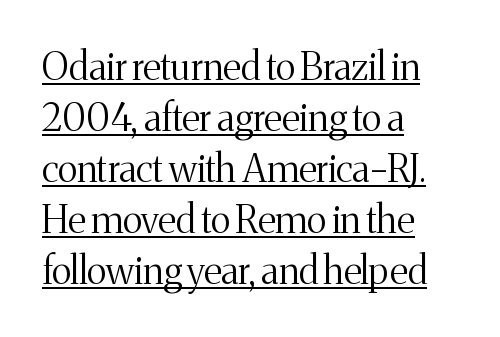
Q: Is the text bold? A: No.
Q: Is the text italic (slanted)? A: No, it is upright.
Q: Is the typeface a serif or a sans-serif typeface? A: Serif.
Q: Is the text underlined? A: Yes.
Q: How is the paragraph aligned? A: Left-aligned.
Q: Is the spacing between letters normal or unusually wide? A: Normal.
Q: Is the spacing between lines tight, normal or loose? A: Normal.
Q: Width (condensed, normal, or wide)? A: Normal.
Q: Stroke contrast? A: Medium.
Q: x-height? A: Medium.
Q: Monospaced? A: No.
